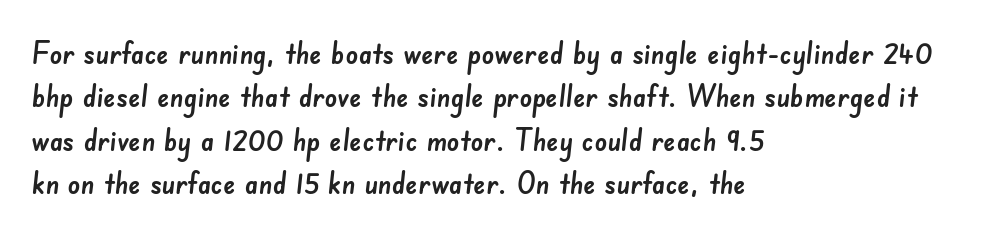
Q: Is the typeface a serif or a sans-serif typeface? A: Sans-serif.
Q: Is the text underlined? A: No.
Q: How is the paragraph aligned? A: Left-aligned.
Q: Is the spacing between letters normal or unusually wide? A: Normal.
Q: Is the spacing between lines tight, normal or loose? A: Normal.
Q: Width (condensed, normal, or wide)? A: Normal.
Q: Stroke contrast? A: Low.
Q: x-height? A: Small.
Q: Monospaced? A: No.
